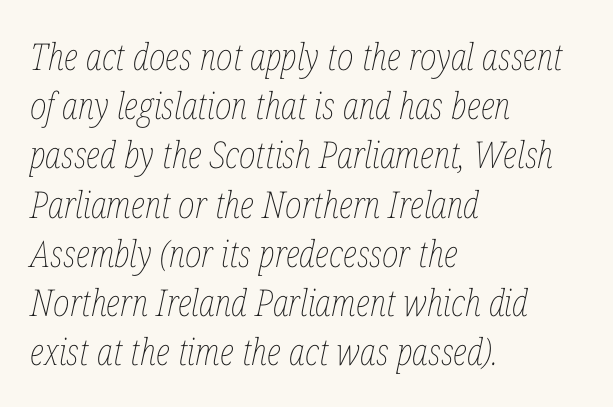
Q: Is the text bold? A: No.
Q: Is the text italic (slanted)? A: Yes, it leans right by about 12 degrees.
Q: Is the text underlined? A: No.
Q: How is the paragraph aligned? A: Left-aligned.
Q: Is the spacing between letters normal or unusually wide? A: Normal.
Q: Is the spacing between lines tight, normal or loose? A: Normal.
Q: Width (condensed, normal, or wide)? A: Condensed.
Q: Stroke contrast? A: Low.
Q: x-height? A: Medium.
Q: Monospaced? A: No.
